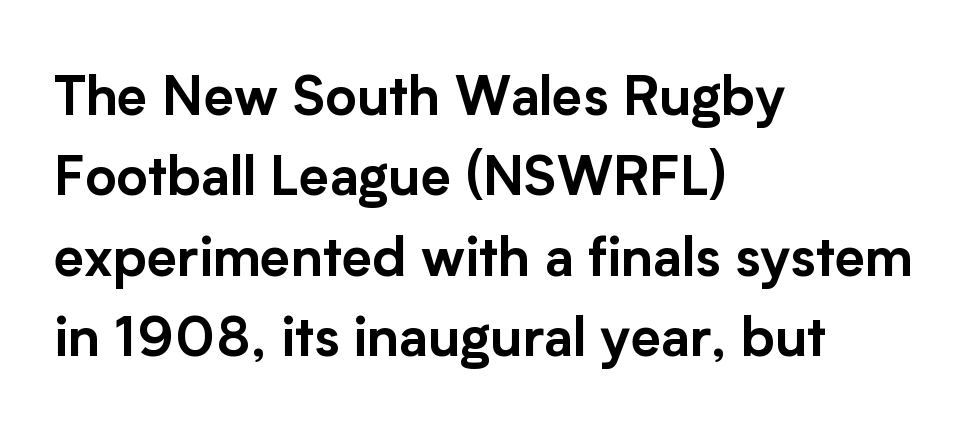
The image shows 54 px sans-serif type, upright; set left-aligned, normal line spacing (1.49x), normal letter spacing, not underlined; low stroke contrast and a medium x-height.
